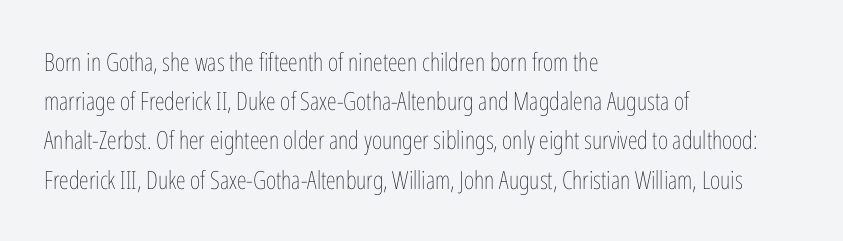
Is this a heavy cut? Hardly; it is regular or lighter. In CSS terms this would be text-align: left. Words appear dense and cohesive because spacing is normal. The gap between lines stays unmarked. Reading down the column, the eye jumps a familiar distance to each next line. This is roman type, the default non-slanted kind.
